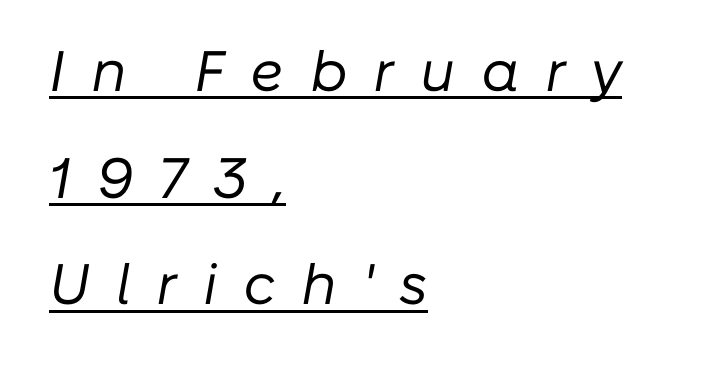
This rendering widens character spacing well past its baseline value. Emphasis is given by a line drawn under the lettering. If you drew a line through each stem, it would be angled. You could not count columns in this text — the font is proportionally spaced. Letters have the restrained weight of plain body copy at most. If you drew a ruler down the left edge, every line would touch it.
